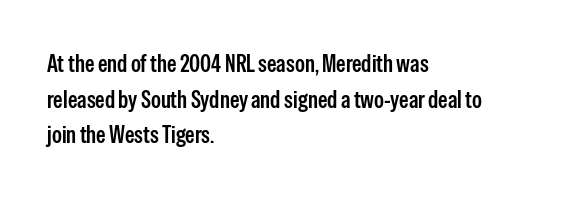
Q: Is the text italic (slanted)? A: No, it is upright.
Q: Is the text underlined? A: No.
Q: How is the paragraph aligned? A: Left-aligned.
Q: Is the spacing between letters normal or unusually wide? A: Normal.
Q: Is the spacing between lines tight, normal or loose? A: Normal.
